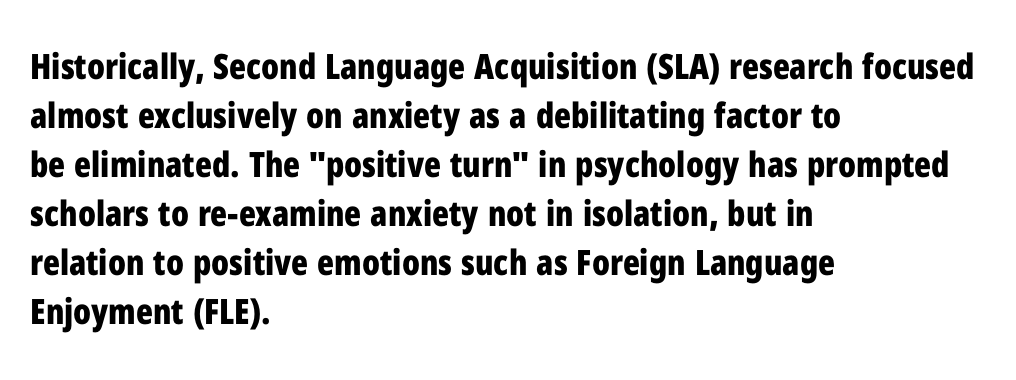
{"serif": "no", "italic": "no", "bold": "yes", "weight": "bold", "width": "condensed", "stroke_contrast": "low", "x_height": "medium", "monospaced": "no", "underline": "no", "align": "left", "line_spacing": "normal", "line_spacing_ratio": 1.4, "letter_spacing": "normal", "letter_spacing_em": 0.0, "glyph_px": 35}
